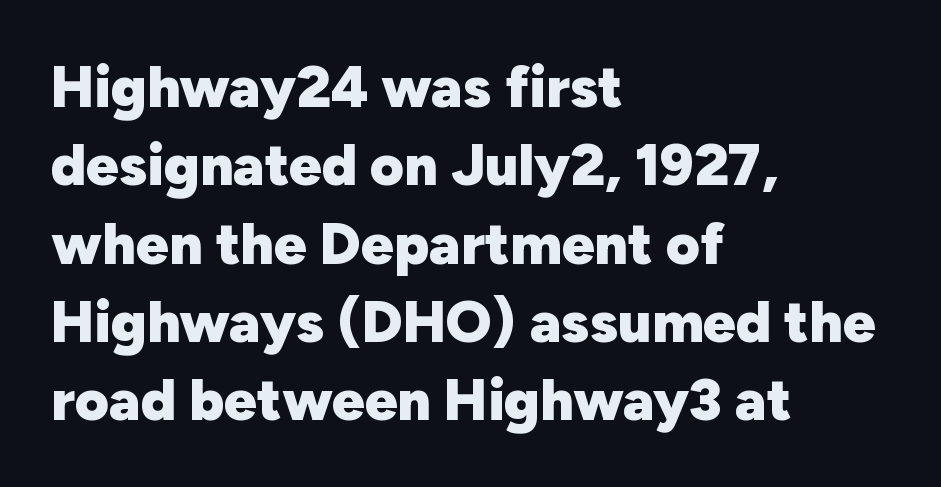
Q: Is the text bold? A: Yes.
Q: Is the text italic (slanted)? A: No, it is upright.
Q: Is the typeface a serif or a sans-serif typeface? A: Sans-serif.
Q: Is the text underlined? A: No.
Q: How is the paragraph aligned? A: Left-aligned.
Q: Is the spacing between letters normal or unusually wide? A: Normal.
Q: Is the spacing between lines tight, normal or loose? A: Normal.
Q: Width (condensed, normal, or wide)? A: Normal.
Q: Stroke contrast? A: Low.
Q: x-height? A: Medium.
Q: Monospaced? A: No.
